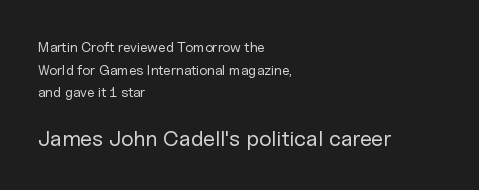
{"italic": "no", "bold": "no", "underline": "no", "align": "left", "line_spacing": "normal", "line_spacing_ratio": 1.62, "letter_spacing": "normal", "letter_spacing_em": 0.0, "larger_block": "second", "size_ratio": 1.57, "glyph_px": 22}
